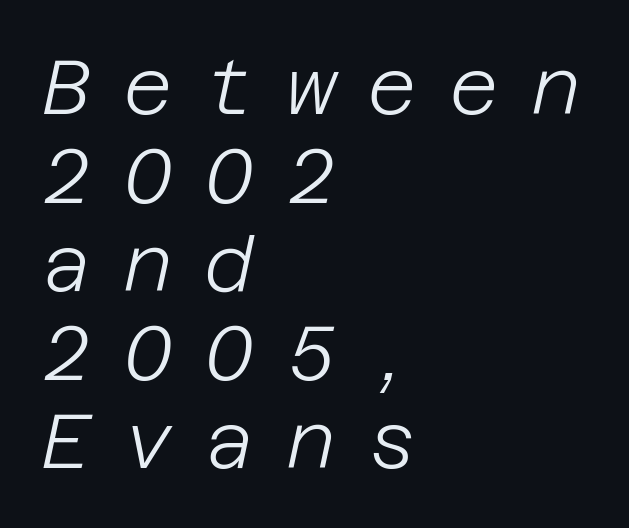
The image shows 77 px light type, italic (leaning right); set left-aligned, tight line spacing (1.15x), unusually wide letter spacing (+0.41 em), not underlined; low stroke contrast and a large x-height.
